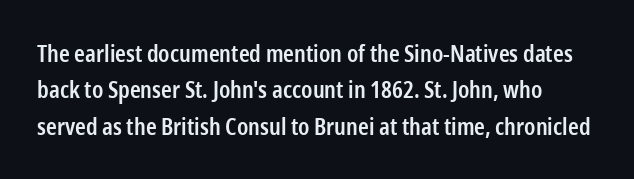
{"italic": "no", "bold": "semi", "underline": "no", "line_spacing": "normal", "line_spacing_ratio": 1.58, "letter_spacing": "normal", "letter_spacing_em": 0.0, "glyph_px": 23}
